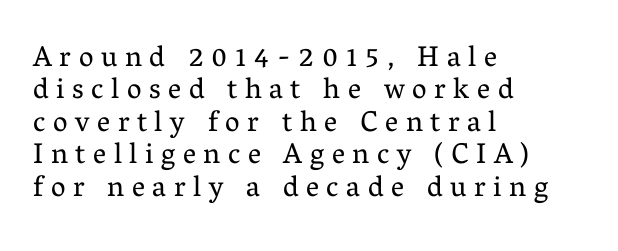
{"serif": "yes", "italic": "no", "bold": "no", "weight": "regular", "width": "normal", "stroke_contrast": "medium", "x_height": "medium", "monospaced": "no", "underline": "no", "align": "left", "line_spacing": "tight", "line_spacing_ratio": 1.12, "letter_spacing": "wide", "letter_spacing_em": 0.26, "glyph_px": 29}
